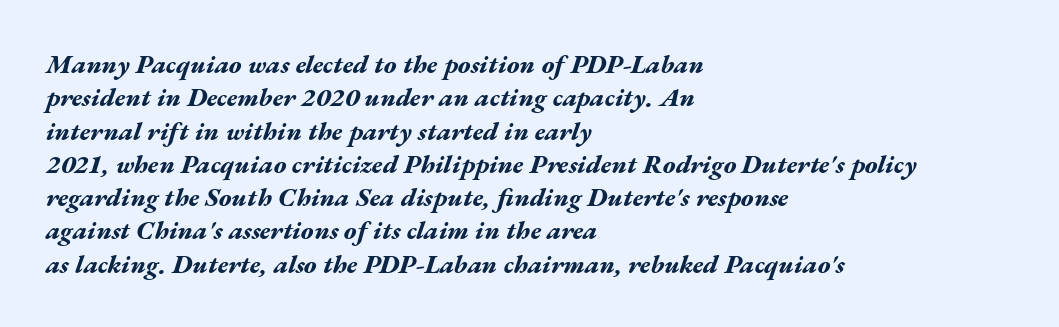
Honestly, the letter spacing is just normal — you wouldn't notice it. Horizontal alignment here is leftward, the default for most running prose. Yep, that's italic — everything's leaning. These lines carry a lot of weight — the face is fully bold.
